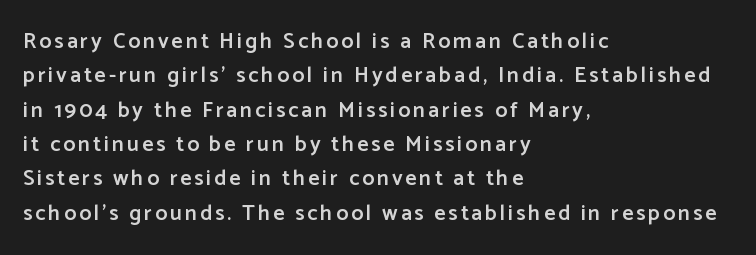
Nobody drew a line under any word here. Students, this is semibold: more ink than regular, less than bold. The designer left line spacing at the default. These lines are set flush left with a ragged right edge. A typesetter would mark this as roman, not italic.
